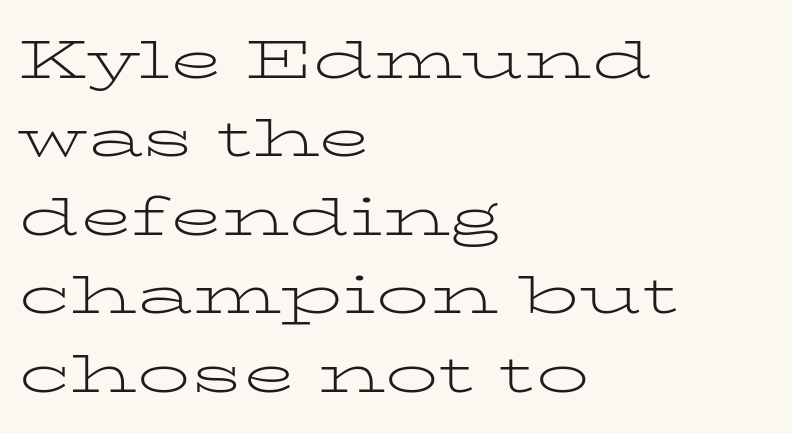
Q: Is the text bold? A: No.
Q: Is the text italic (slanted)? A: No, it is upright.
Q: Is the typeface a serif or a sans-serif typeface? A: Serif.
Q: Is the text underlined? A: No.
Q: How is the paragraph aligned? A: Left-aligned.
Q: Is the spacing between letters normal or unusually wide? A: Normal.
Q: Is the spacing between lines tight, normal or loose? A: Normal.
Q: Width (condensed, normal, or wide)? A: Wide.
Q: Stroke contrast? A: Low.
Q: x-height? A: Medium.
Q: Monospaced? A: No.
